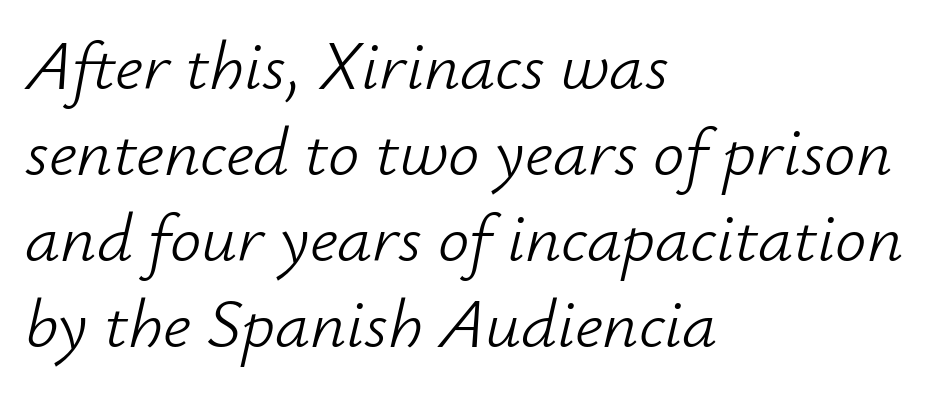
The image shows 70 px light type, italic (leaning right); set left-aligned, line spacing 1.23x, normal letter spacing, not underlined; low stroke contrast and a small x-height.
